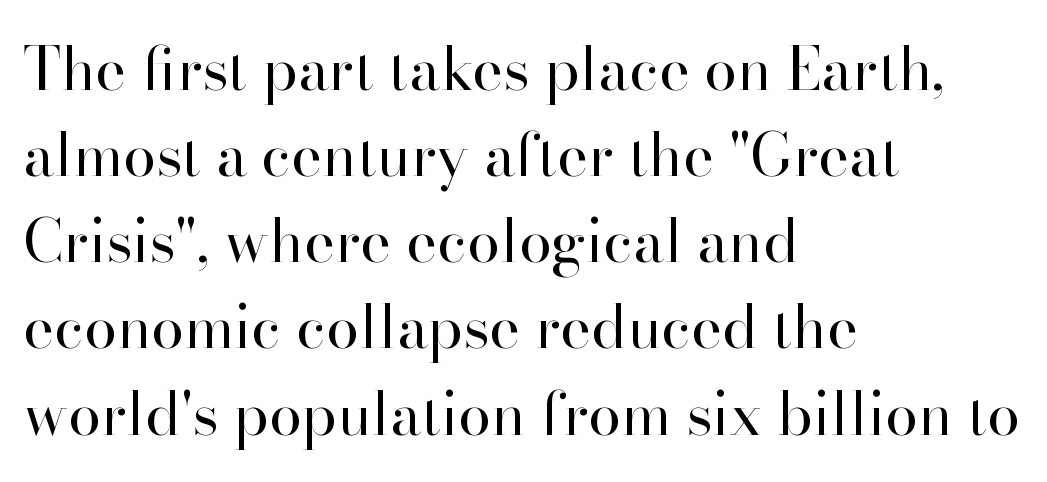
Each letter keeps its own natural width here, so spacing adapts to shape. A typesetter would mark this as roman, not italic. A normal amount of white space separates one row of letters from the next. These lines keep a tight, regular rhythm from letter to letter.
